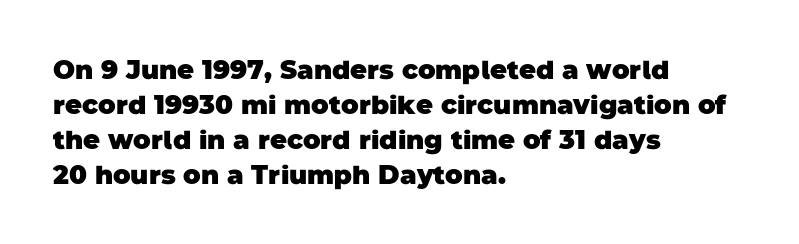
{"bold": "yes", "underline": "no", "align": "left", "line_spacing": "normal", "line_spacing_ratio": 1.34, "letter_spacing": "normal", "letter_spacing_em": 0.0, "glyph_px": 26}
